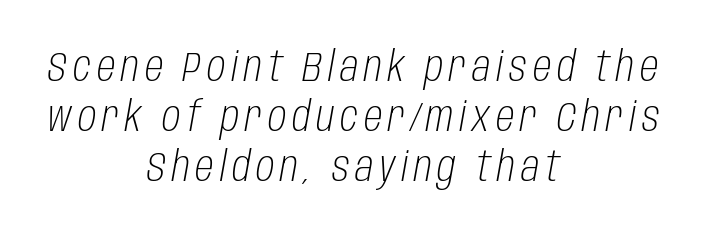
Q: Is the text bold? A: No.
Q: Is the text italic (slanted)? A: Yes, it leans right by about 10 degrees.
Q: Is the text underlined? A: No.
Q: How is the paragraph aligned? A: Centered.
Q: Width (condensed, normal, or wide)? A: Condensed.
Q: Stroke contrast? A: Low.
Q: x-height? A: Large.
Q: Monospaced? A: No.
